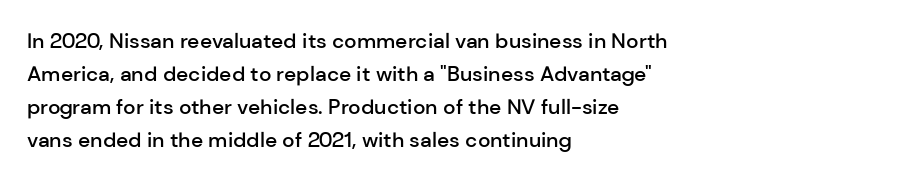
Q: Is the text bold? A: Semi-bold.
Q: Is the text italic (slanted)? A: No, it is upright.
Q: Is the text underlined? A: No.
Q: How is the paragraph aligned? A: Left-aligned.
Q: Is the spacing between letters normal or unusually wide? A: Normal.
Q: Is the spacing between lines tight, normal or loose? A: Normal.
